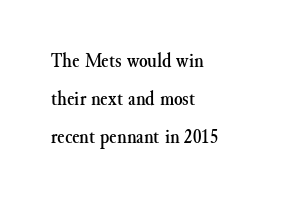
Does extra space separate the letters? No, they use regular spacing. Is the block centered? No — it sits flush against the left margin. Do the letters lean? They stand straight. Descender tails drop into unmarked territory.
